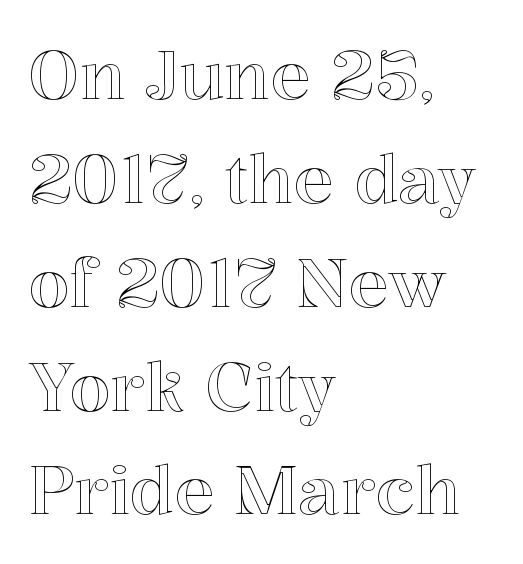
Q: Is the text italic (slanted)? A: No, it is upright.
Q: Is the text underlined? A: No.
Q: How is the paragraph aligned? A: Left-aligned.
Q: Is the spacing between letters normal or unusually wide? A: Normal.
Q: Is the spacing between lines tight, normal or loose? A: Normal.
Q: Width (condensed, normal, or wide)? A: Normal.
Q: x-height? A: Medium.
Q: Monospaced? A: No.
